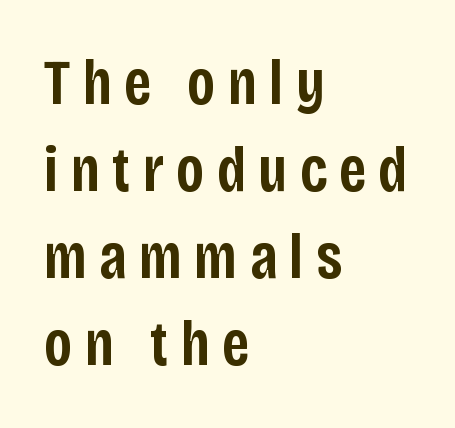
Q: Is the text bold? A: Semi-bold.
Q: Is the text italic (slanted)? A: No, it is upright.
Q: Is the typeface a serif or a sans-serif typeface? A: Sans-serif.
Q: Is the text underlined? A: No.
Q: How is the paragraph aligned? A: Left-aligned.
Q: Is the spacing between lines tight, normal or loose? A: Normal.
Q: Width (condensed, normal, or wide)? A: Condensed.
Q: Stroke contrast? A: Low.
Q: x-height? A: Large.
Q: Monospaced? A: No.
